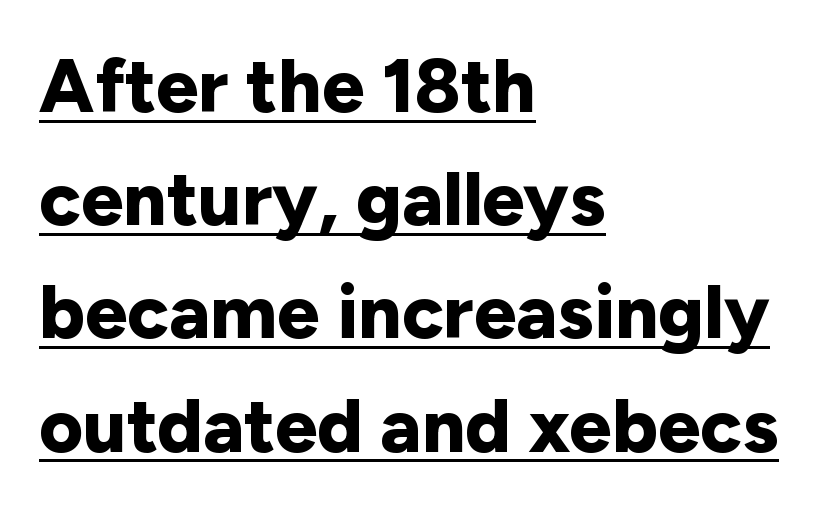
The image shows 76 px bold sans-serif type, upright; set left-aligned, normal line spacing (1.49x), normal letter spacing, underlined; low stroke contrast and a medium x-height.
